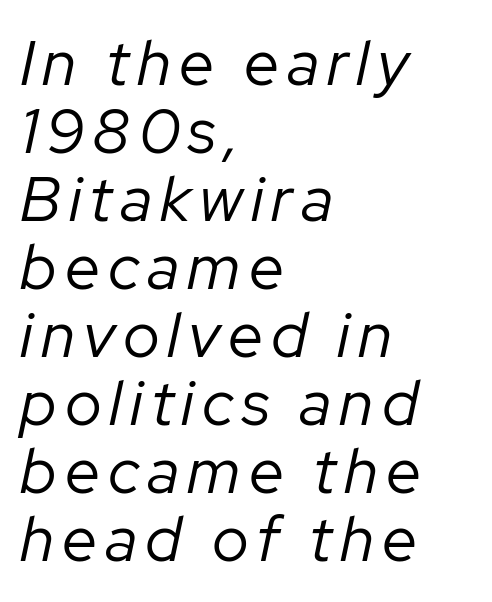
{"italic": "yes", "lean": "right", "slant_degrees": 12, "bold": "no", "weight": "regular", "width": "normal", "stroke_contrast": "low", "x_height": "medium", "monospaced": "no", "underline": "no", "align": "left", "line_spacing": "tight", "line_spacing_ratio": 1.08, "glyph_px": 63}
